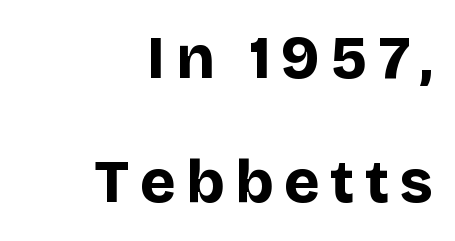
Notice how thick the strokes are: this is what a full bold looks like. In terms of posture, this sample is upright. Reading down the block, your eye finds every line finishing at a fixed right position. The lines are spread far apart with generous leading.
